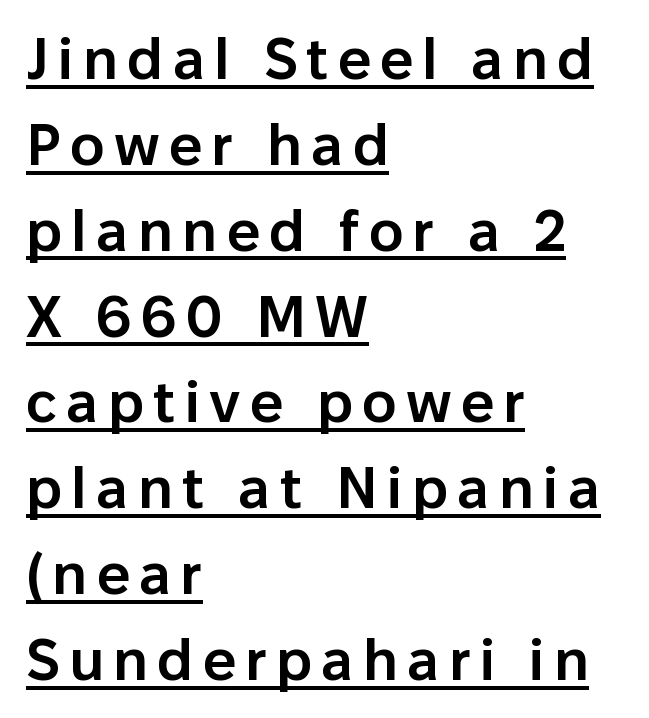
The axis of the letterforms is exactly vertical. Quick note: underline on. The block of text has a typical density, with ordinary space between rows. Left-aligned paragraph, ragged on the right. Compared with an ordinary text face, these strokes are moderately heavier — a semibold. Spacing verdict: proportional, widths tailored to each character.
